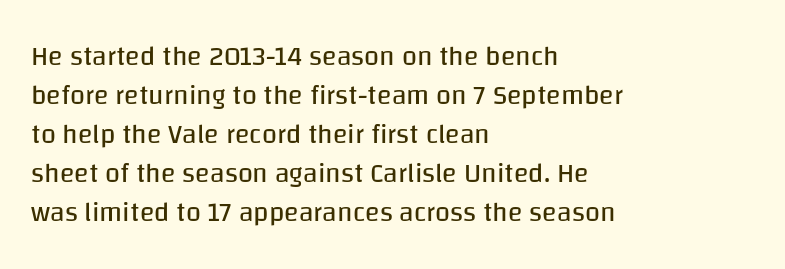
The image shows 27 px text type, upright; set left-aligned, normal line spacing (1.44x), normal letter spacing, not underlined.
